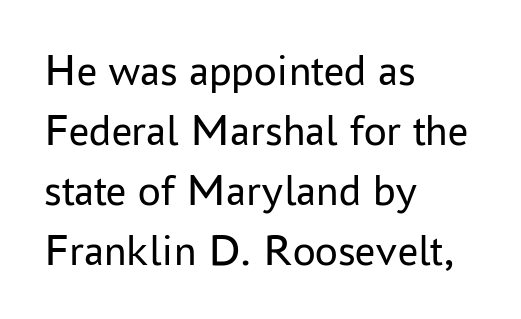
Is the stroke heavy? The answer is a plain regular-or-lighter. Plain, unruled lines of type. A normal amount of white space separates one row of letters from the next. When letters stand straight like this, we call the style roman or upright. Note the varied advance widths — an 'i' is clearly narrower than an 'm'. Line beginnings align vertically; line endings do not.
